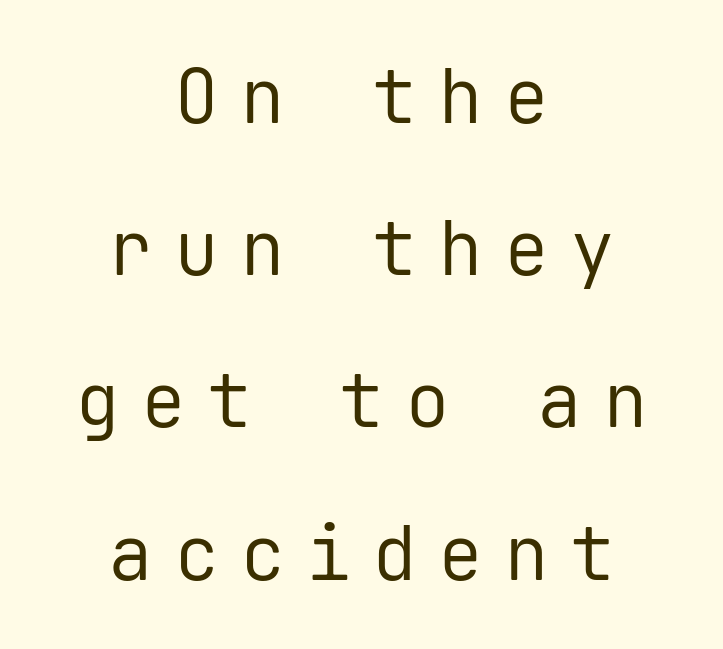
{"serif": "no", "italic": "no", "bold": "no", "weight": "regular", "width": "normal", "stroke_contrast": "low", "x_height": "medium", "monospaced": "yes", "underline": "no", "align": "center", "line_spacing": "loose", "line_spacing_ratio": 2.03, "letter_spacing": "wide", "letter_spacing_em": 0.28, "glyph_px": 75}
